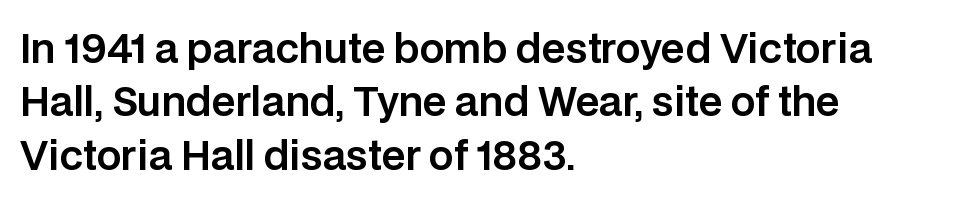
The image shows 39 px sans-serif type, upright; set left-aligned, normal line spacing (1.37x), normal letter spacing, not underlined; low stroke contrast and a large x-height.
